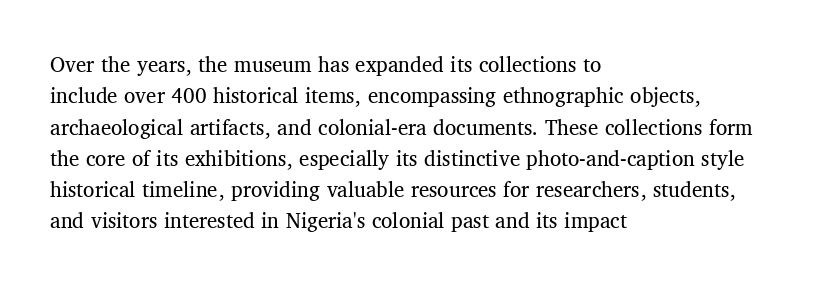
{"italic": "no", "bold": "no", "underline": "no", "align": "left", "line_spacing": "normal", "line_spacing_ratio": 1.36, "letter_spacing": "normal", "letter_spacing_em": 0.0, "glyph_px": 23}
